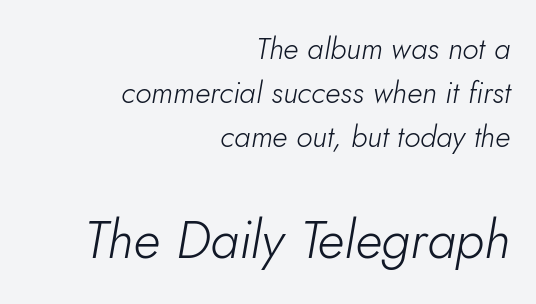
{"italic": "yes", "lean": "right", "slant_degrees": 10, "bold": "no", "weight": "light", "width": "normal", "stroke_contrast": "low", "x_height": "small", "monospaced": "no", "underline": "no", "align": "right", "line_spacing": "normal", "line_spacing_ratio": 1.47, "letter_spacing": "normal", "letter_spacing_em": 0.0, "larger_block": "second", "size_ratio": 1.77, "glyph_px": 53}
